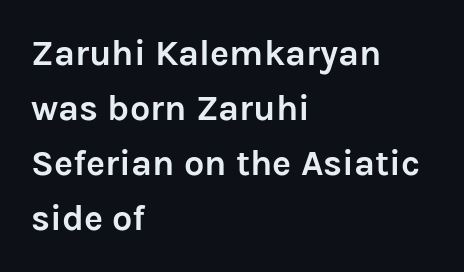
{"serif": "no", "italic": "no", "bold": "yes", "weight": "semibold", "width": "normal", "stroke_contrast": "low", "x_height": "medium", "monospaced": "no", "underline": "no", "align": "left", "line_spacing": "normal", "line_spacing_ratio": 1.53, "letter_spacing": "normal", "letter_spacing_em": 0.0, "glyph_px": 36}
